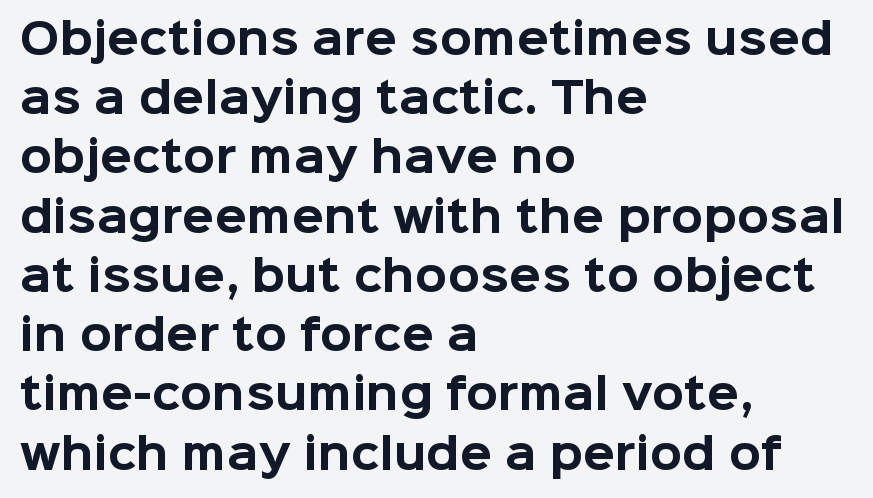
Upright lettering throughout. Look at the bottom of the vertical strokes: they stop flat, with no serifs. Which margin do the lines hug? The left one — the right edge is uneven. Weight: bold.
